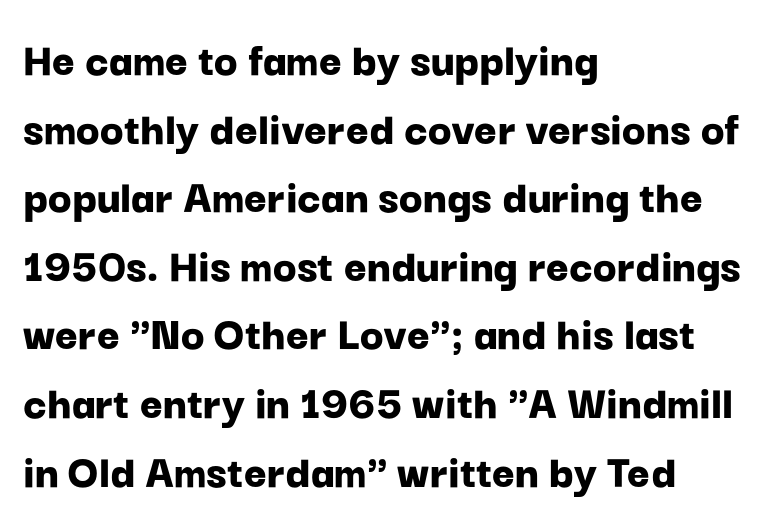
Varying glyph widths throughout — classic text-font behaviour. Compared with a centered layout, this one pins lines to the left instead. Spacing between characters is what you'd get straight out of the box. Stroke terminals: plain, sans-serif.
